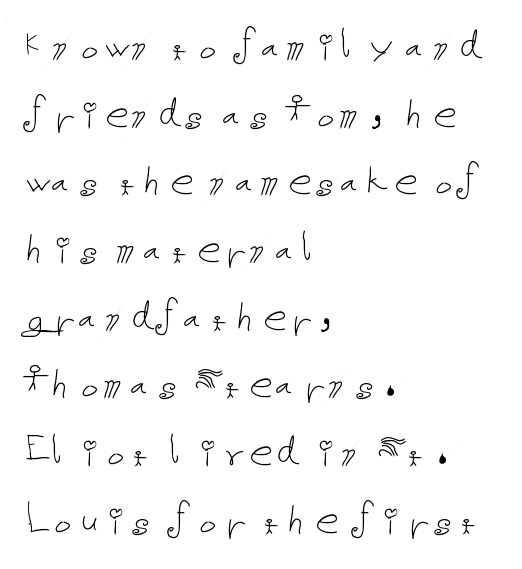
{"italic": "no", "bold": "no", "weight": "thin", "width": "normal", "stroke_contrast": "low", "x_height": "medium", "underline": "no", "align": "left", "line_spacing": "normal", "line_spacing_ratio": 1.44, "letter_spacing": "normal", "letter_spacing_em": 0.0, "glyph_px": 47}
